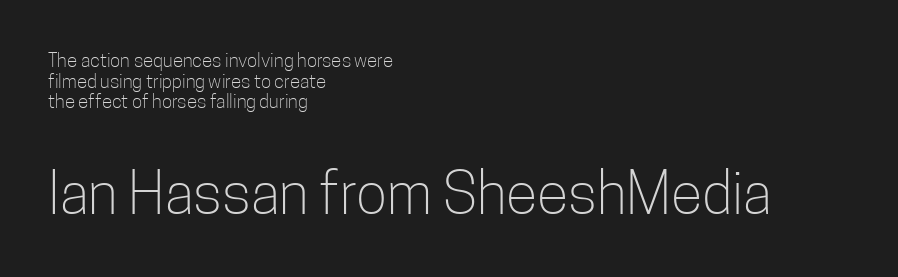
The image shows 58 px light, condensed sans-serif type, upright; set left-aligned, tight line spacing (1.08x), normal letter spacing, not underlined; the second (bottom) block is 3.05x larger; low stroke contrast and a medium x-height.
